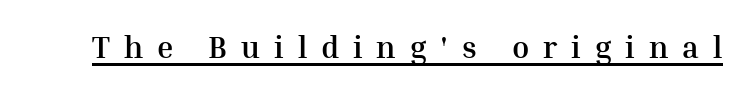
What decoration does the sample have? An underline. Think of a printed novel: that variable character pitch is what you see here. In terms of weight, the rendering is a true, heavy bold. Words appear elongated and porous because spacing is wide. Posture: upright roman. The designer went with a serif here, giving each stem small feet.
